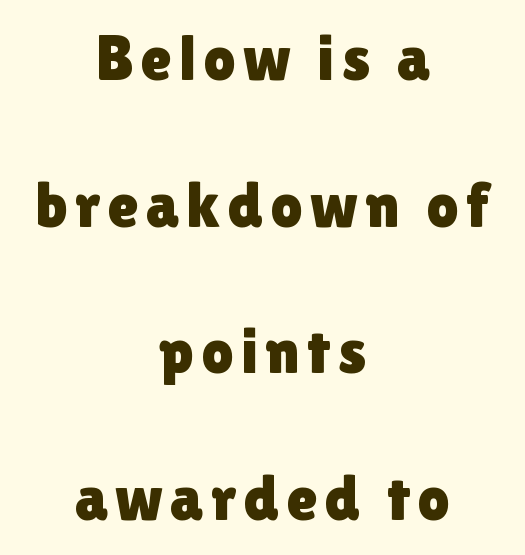
Q: Is the text italic (slanted)? A: No, it is upright.
Q: Is the typeface a serif or a sans-serif typeface? A: Sans-serif.
Q: Is the text underlined? A: No.
Q: How is the paragraph aligned? A: Centered.
Q: Is the spacing between lines tight, normal or loose? A: Loose.
Q: Width (condensed, normal, or wide)? A: Normal.
Q: x-height? A: Medium.
Q: Monospaced? A: No.
